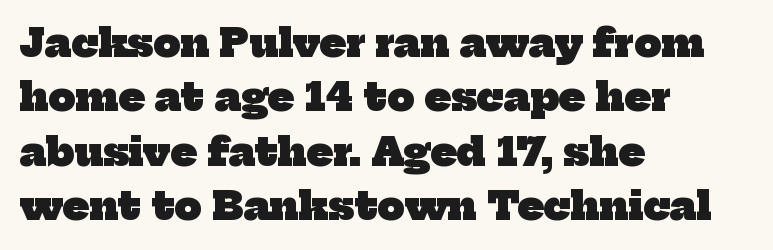
{"serif": "yes", "bold": "yes", "weight": "heavy", "width": "normal", "stroke_contrast": "low", "x_height": "medium", "monospaced": "no", "underline": "no", "align": "left", "line_spacing": "normal", "line_spacing_ratio": 1.43, "letter_spacing": "normal", "letter_spacing_em": 0.0, "glyph_px": 38}
